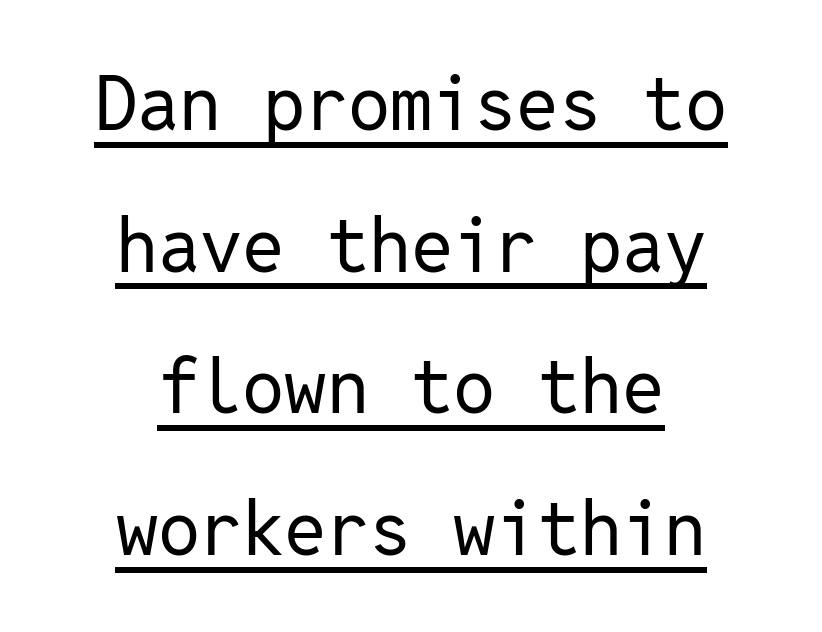
{"serif": "no", "italic": "no", "bold": "no", "weight": "regular", "width": "normal", "stroke_contrast": "low", "x_height": "medium", "monospaced": "yes", "underline": "yes", "align": "center", "line_spacing_ratio": 1.89, "letter_spacing": "normal", "letter_spacing_em": 0.0, "glyph_px": 75}
